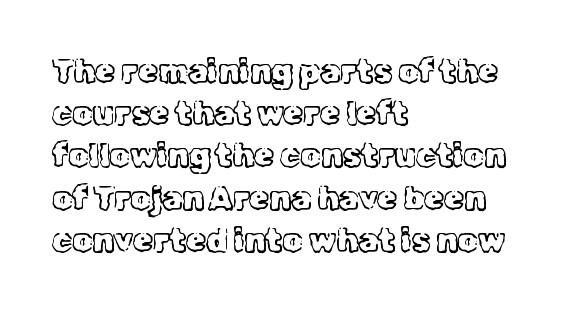
Q: Is the text bold? A: No.
Q: Is the text italic (slanted)? A: No, it is upright.
Q: Is the typeface a serif or a sans-serif typeface? A: Serif.
Q: Is the text underlined? A: No.
Q: How is the paragraph aligned? A: Left-aligned.
Q: Is the spacing between letters normal or unusually wide? A: Normal.
Q: Is the spacing between lines tight, normal or loose? A: Normal.
Q: Width (condensed, normal, or wide)? A: Normal.
Q: x-height? A: Medium.
Q: Monospaced? A: No.
